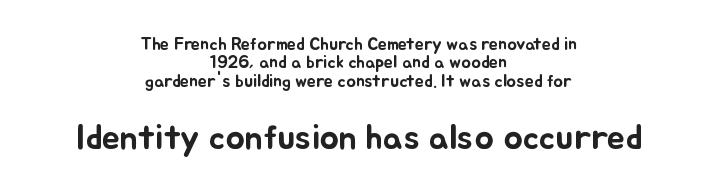
{"italic": "no", "width": "normal", "stroke_contrast": "low", "x_height": "small", "monospaced": "no", "underline": "no", "align": "center", "line_spacing": "tight", "line_spacing_ratio": 1.02, "letter_spacing": "normal", "letter_spacing_em": 0.0, "larger_block": "second", "size_ratio": 2.0, "glyph_px": 36}
